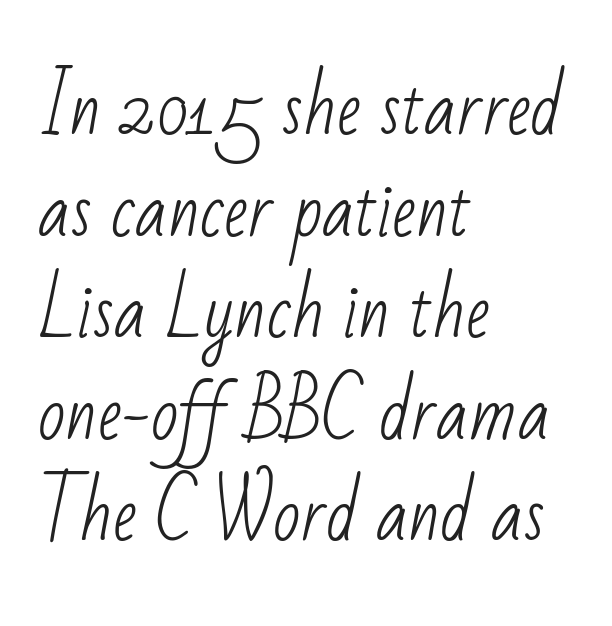
Which margin do the lines hug? The left one — the right edge is uneven. One glance says typical: line gaps are just what's usual. Serif or sans? Sans — the stroke terminals are bare. Words float on clear page, feet unadorned.
